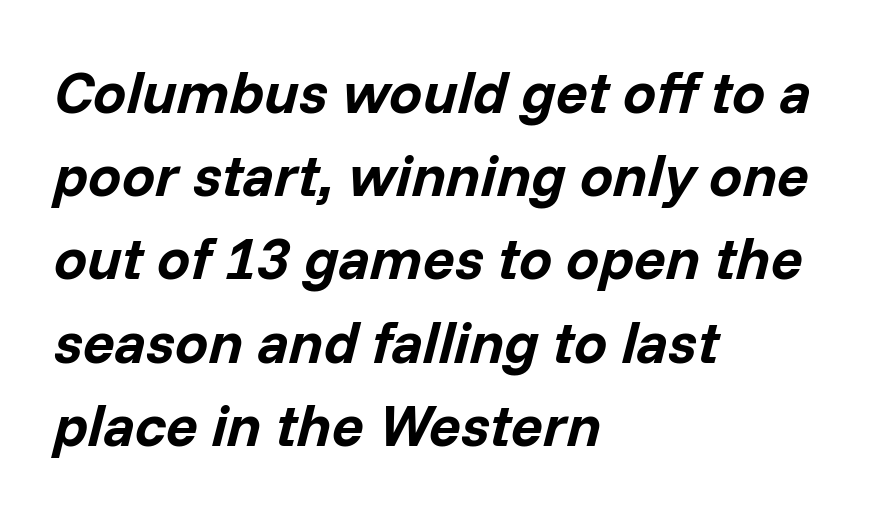
Q: Is the text bold? A: Yes.
Q: Is the text italic (slanted)? A: Yes, it leans right by about 14 degrees.
Q: Is the text underlined? A: No.
Q: How is the paragraph aligned? A: Left-aligned.
Q: Is the spacing between letters normal or unusually wide? A: Normal.
Q: Is the spacing between lines tight, normal or loose? A: Normal.
Q: Width (condensed, normal, or wide)? A: Normal.
Q: Stroke contrast? A: Low.
Q: x-height? A: Medium.
Q: Monospaced? A: No.
